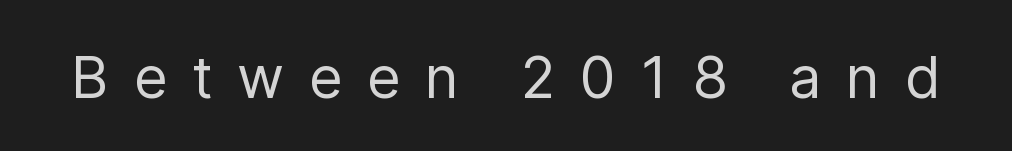
The image shows 58 px regular-weight sans-serif type, upright; set unusually wide letter spacing (+0.42 em), not underlined; low stroke contrast and a medium x-height.
